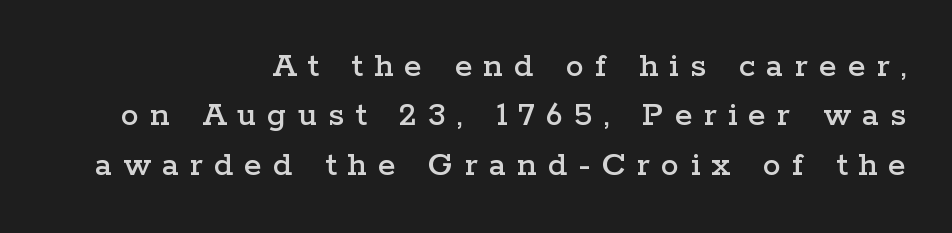
Q: Is the text italic (slanted)? A: No, it is upright.
Q: Is the typeface a serif or a sans-serif typeface? A: Serif.
Q: Is the text underlined? A: No.
Q: How is the paragraph aligned? A: Right-aligned.
Q: Is the spacing between letters normal or unusually wide? A: Unusually wide.
Q: Is the spacing between lines tight, normal or loose? A: Normal.
Q: Width (condensed, normal, or wide)? A: Wide.
Q: Stroke contrast? A: Low.
Q: x-height? A: Medium.
Q: Monospaced? A: No.
